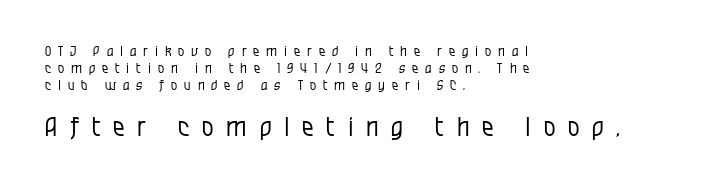
Q: Is the text bold? A: No.
Q: Is the text italic (slanted)? A: No, it is upright.
Q: Is the text underlined? A: No.
Q: How is the paragraph aligned? A: Left-aligned.
Q: Is the spacing between letters normal or unusually wide? A: Unusually wide.
Q: Which block of text is set in a larger size, the first (top) or the second (bottom)? A: The second (bottom) one.
